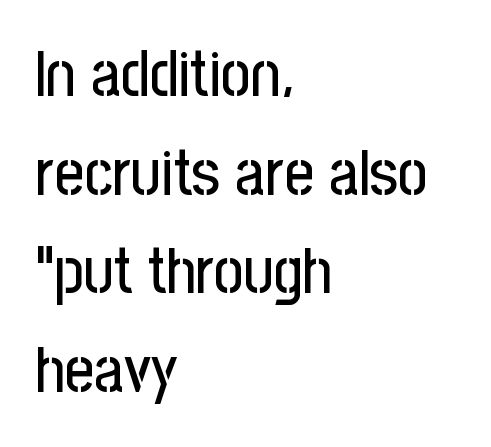
Q: Is the text italic (slanted)? A: No, it is upright.
Q: Is the typeface a serif or a sans-serif typeface? A: Sans-serif.
Q: Is the text underlined? A: No.
Q: How is the paragraph aligned? A: Left-aligned.
Q: Is the spacing between letters normal or unusually wide? A: Normal.
Q: Is the spacing between lines tight, normal or loose? A: Normal.
Q: Width (condensed, normal, or wide)? A: Condensed.
Q: Stroke contrast? A: Low.
Q: x-height? A: Medium.
Q: Monospaced? A: No.
